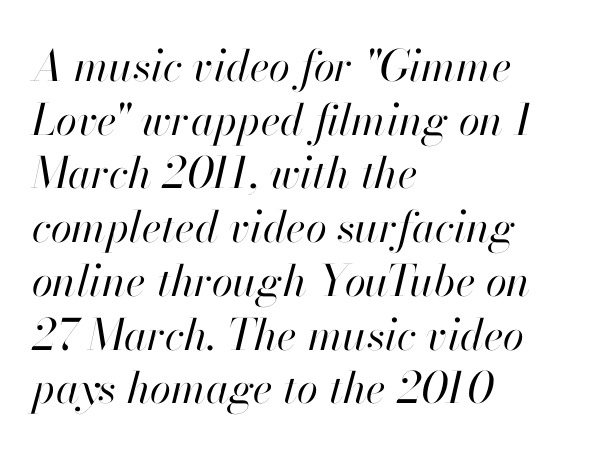
Teacher's note: observe the even left margin — that is flush-left alignment. The face used here is rendered with its standard letterfit. Note the varied advance widths — an 'i' is clearly narrower than an 'm'. The letters look calm and open, with moderate or lighter stems. Summary of vertical rhythm: regular, with standard interline spacing. Tall strokes in this sample are angled rather than plumb.
